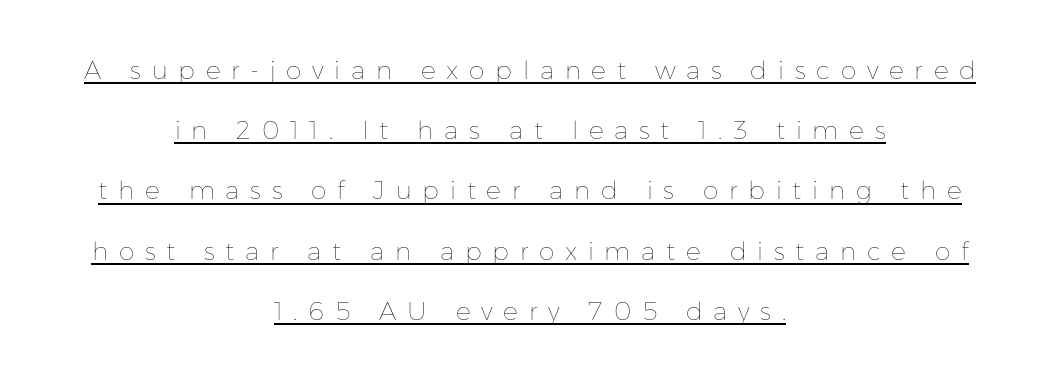
The image shows 25 px text type, upright; set centered, loose line spacing (2.41x), unusually wide letter spacing (+0.43 em), underlined.
